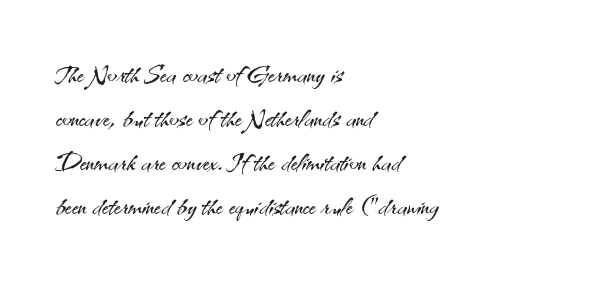
{"serif": "no", "bold": "no", "weight": "light", "width": "normal", "stroke_contrast": "medium", "x_height": "small", "monospaced": "no", "underline": "no", "align": "left", "line_spacing_ratio": 1.22, "letter_spacing": "normal", "letter_spacing_em": 0.0, "glyph_px": 36}
